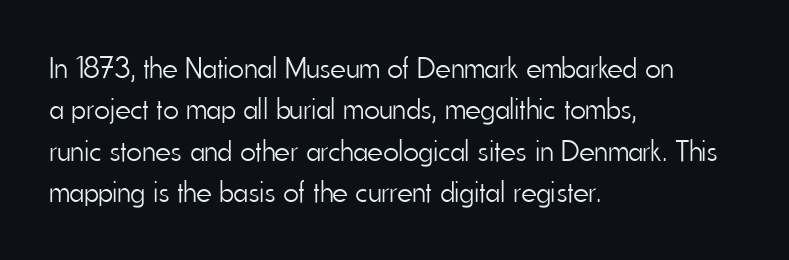
Q: Is the text bold? A: No.
Q: Is the text italic (slanted)? A: No, it is upright.
Q: Is the typeface a serif or a sans-serif typeface? A: Sans-serif.
Q: Is the text underlined? A: No.
Q: How is the paragraph aligned? A: Left-aligned.
Q: Is the spacing between letters normal or unusually wide? A: Normal.
Q: Is the spacing between lines tight, normal or loose? A: Normal.
Q: Width (condensed, normal, or wide)? A: Condensed.
Q: Stroke contrast? A: Low.
Q: x-height? A: Small.
Q: Monospaced? A: No.
